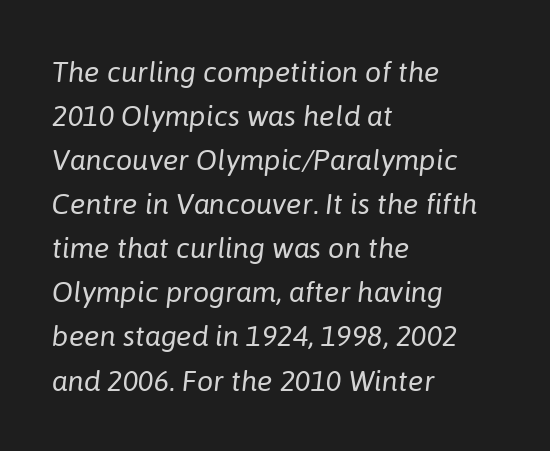
The image shows 29 px regular-weight type, italic (leaning right); set left-aligned, normal line spacing (1.52x), normal letter spacing, not underlined; low stroke contrast and a medium x-height.
